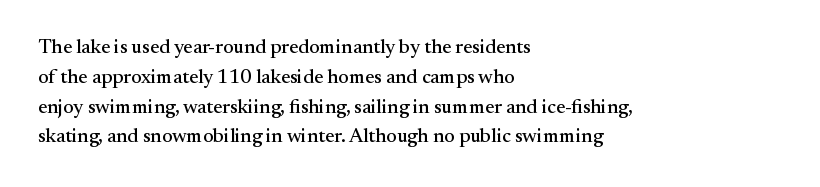
Q: Is the text italic (slanted)? A: No, it is upright.
Q: Is the text underlined? A: No.
Q: How is the paragraph aligned? A: Left-aligned.
Q: Is the spacing between letters normal or unusually wide? A: Normal.
Q: Is the spacing between lines tight, normal or loose? A: Normal.
